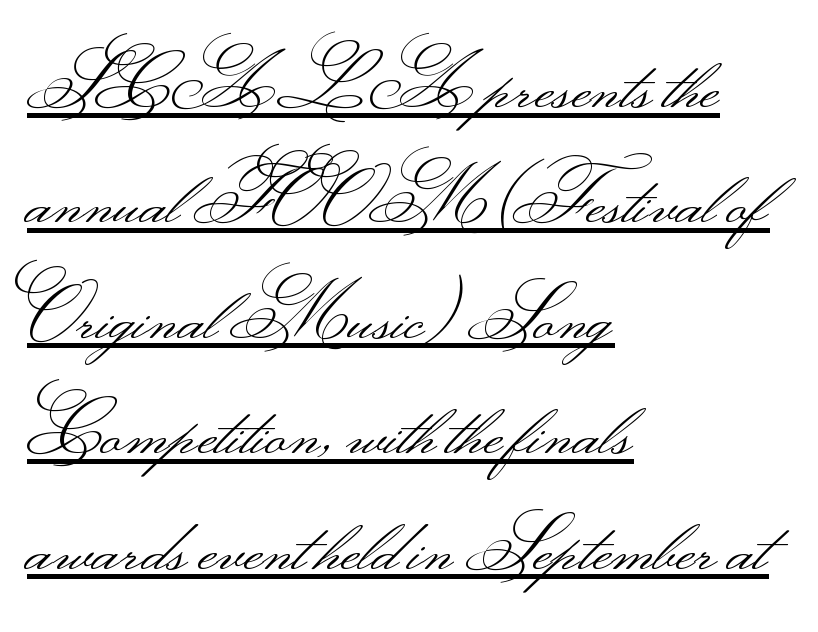
The image shows 74 px light, wide sans-serif type; set left-aligned, normal line spacing (1.56x), normal letter spacing, underlined; medium stroke contrast.
